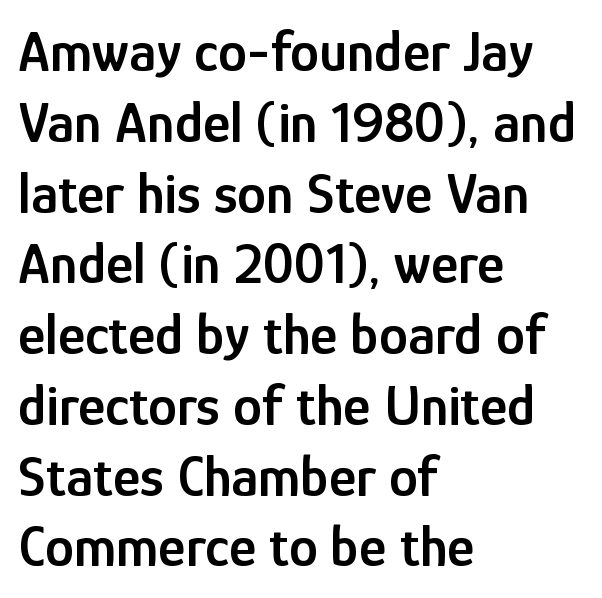
The image shows 58 px semibold, condensed sans-serif type, upright; set left-aligned, line spacing 1.22x, normal letter spacing, not underlined; low stroke contrast and a medium x-height.
